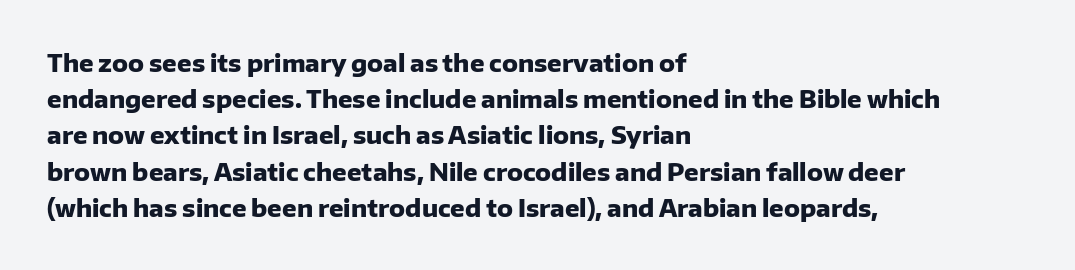
Q: Is the text bold? A: Yes.
Q: Is the text italic (slanted)? A: No, it is upright.
Q: Is the text underlined? A: No.
Q: How is the paragraph aligned? A: Left-aligned.
Q: Is the spacing between letters normal or unusually wide? A: Normal.
Q: Is the spacing between lines tight, normal or loose? A: Normal.
